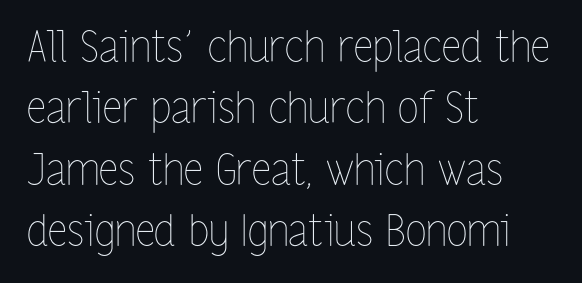
The image shows 43 px thin, condensed type, upright; set left-aligned, normal line spacing (1.43x), normal letter spacing, not underlined; low stroke contrast and a medium x-height.
